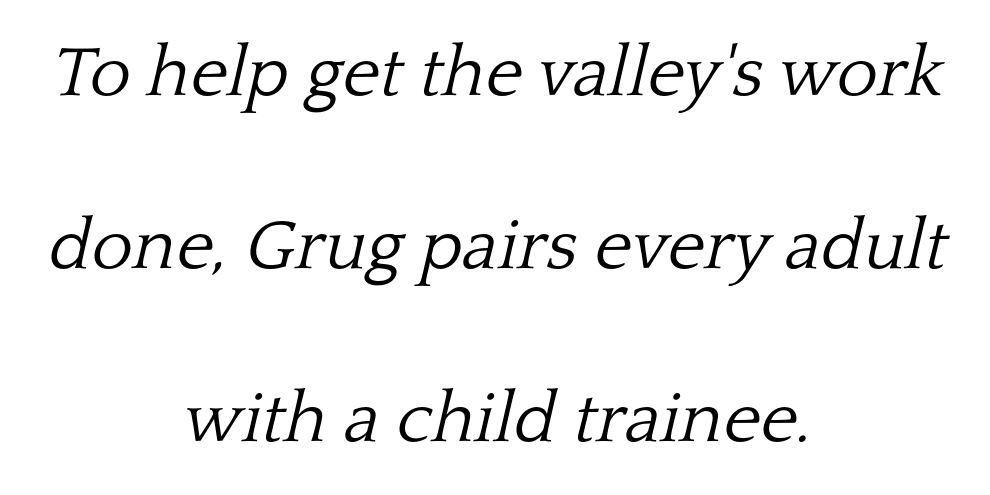
Teacher's note: observe the equal gaps on both sides — that is centered alignment. The typeface chosen for these lines features serifs. The letters advance in unequal steps, a hallmark of proportional type. The strokes carry an ordinary text weight at most. Summary of vertical rhythm: relaxed, with wide interline spacing.
